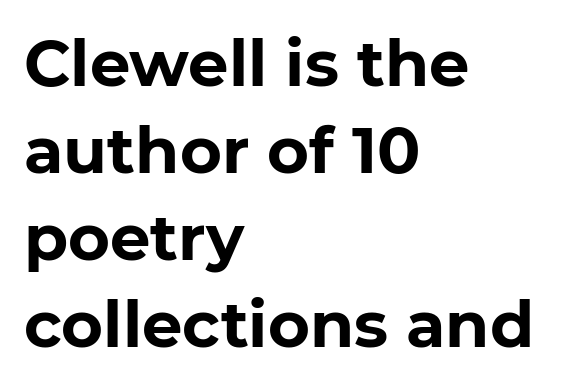
{"serif": "no", "italic": "no", "bold": "yes", "weight": "bold", "width": "normal", "stroke_contrast": "low", "x_height": "medium", "monospaced": "no", "underline": "no", "align": "left", "line_spacing": "normal", "line_spacing_ratio": 1.36, "letter_spacing": "normal", "letter_spacing_em": 0.0, "glyph_px": 64}
